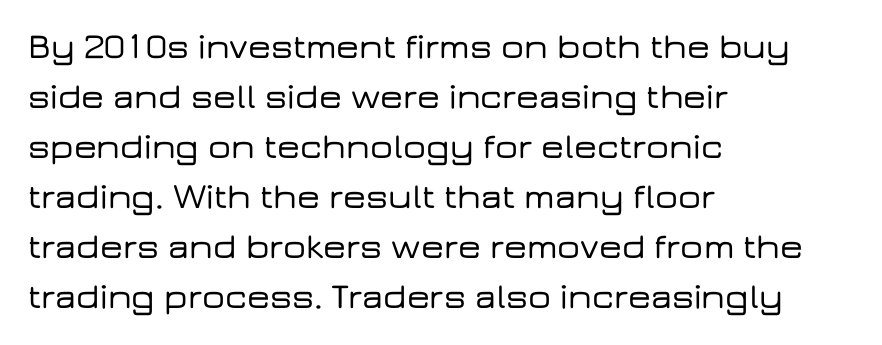
{"serif": "no", "italic": "no", "width": "wide", "stroke_contrast": "low", "x_height": "medium", "monospaced": "no", "underline": "no", "align": "left", "line_spacing": "normal", "line_spacing_ratio": 1.39, "letter_spacing": "normal", "letter_spacing_em": 0.0, "glyph_px": 36}
